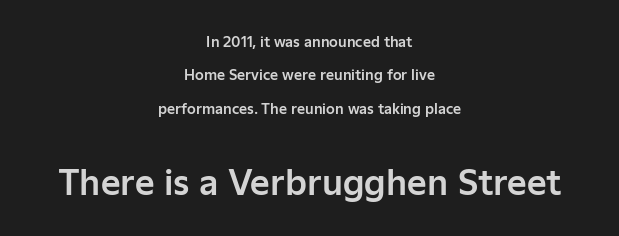
The image shows 34 px sans-serif type, upright; set centered, loose line spacing (2.39x), normal letter spacing, not underlined; the second (bottom) block is 2.43x larger; low stroke contrast and a medium x-height.
